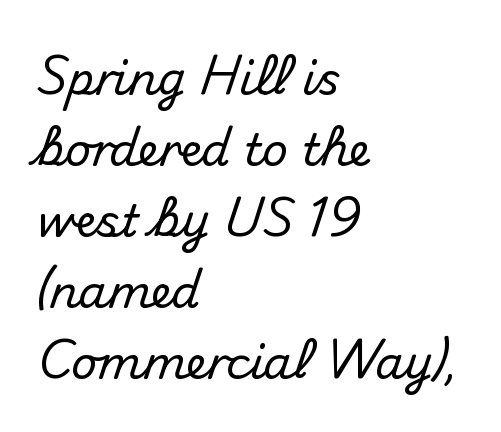
The image shows 45 px sans-serif type; set left-aligned, normal line spacing (1.58x), normal letter spacing, not underlined; medium stroke contrast and a small x-height.
